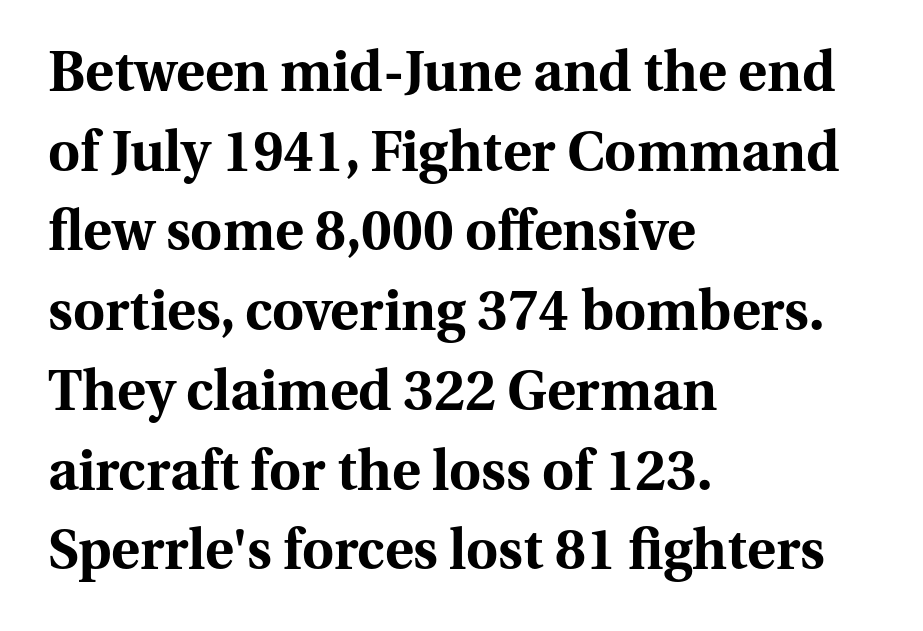
The image shows 55 px bold serif type, upright; set left-aligned, normal line spacing (1.45x), normal letter spacing, not underlined; medium stroke contrast and a medium x-height.
